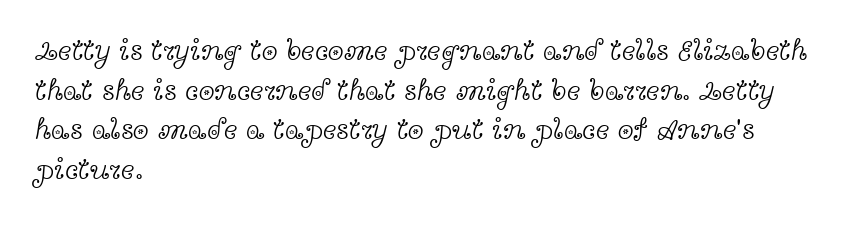
{"serif": "yes", "bold": "no", "weight": "light", "width": "wide", "x_height": "medium", "monospaced": "no", "underline": "no", "align": "left", "line_spacing": "normal", "line_spacing_ratio": 1.37, "letter_spacing": "normal", "letter_spacing_em": 0.0, "glyph_px": 29}
